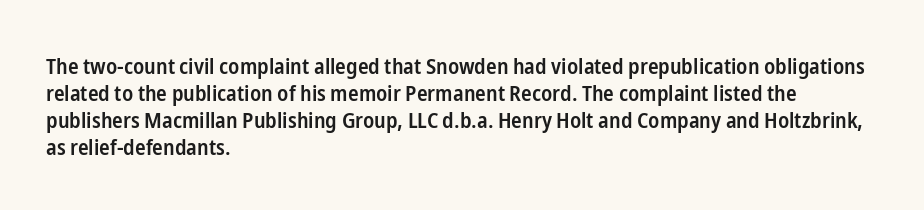
The gap between lines stays unmarked. Casual observation: everything's shoved over to the left. The glyphs have the mass of a demibold cut, below bold. The lettering stays uniformly vertical, giving the passage a roman look. Honestly, the letter spacing is just normal — you wouldn't notice it.
